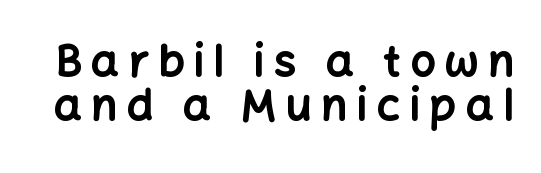
The image shows 44 px bold sans-serif type, upright; set tight line spacing (1.01x), unusually wide letter spacing (+0.22 em), not underlined; low stroke contrast and a medium x-height.
